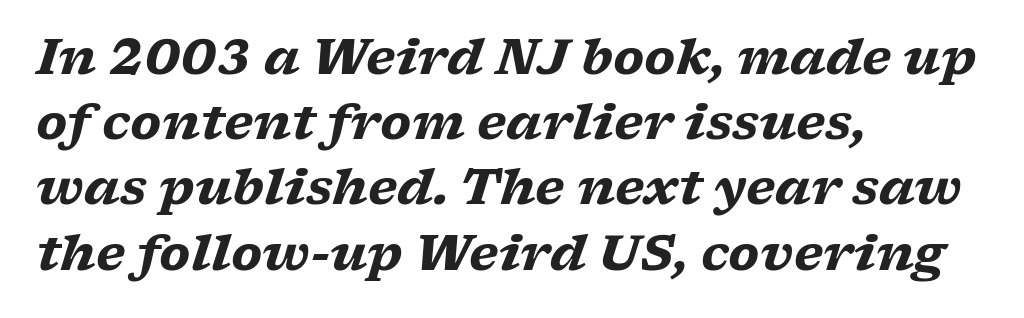
The image shows 49 px heavy, wide serif type, italic (leaning right); set left-aligned, normal line spacing (1.33x), normal letter spacing, not underlined; low stroke contrast and a medium x-height.
